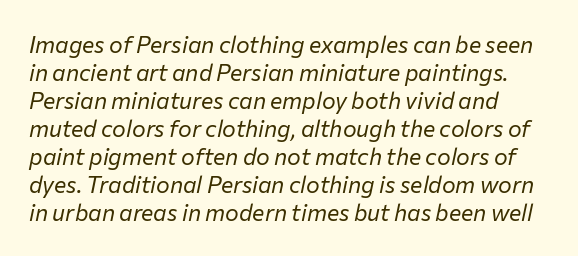
Descender tails drop into unmarked territory. No letter is thick-stroked: the sample isn't bold. Compared with ordinary roman type, these characters are visibly tilted. Inter-character spacing is left at the font's built-in metrics.
